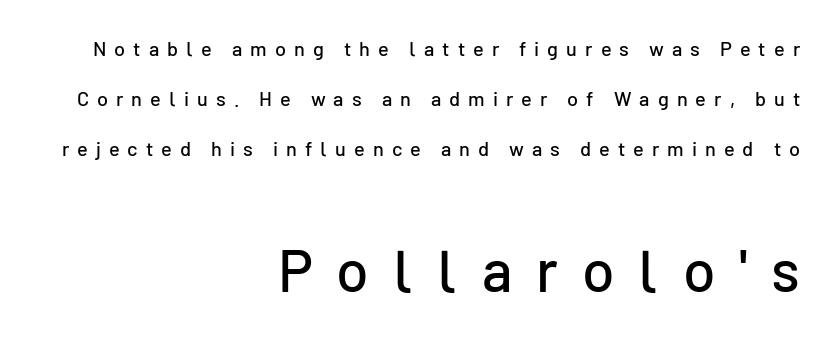
Letterform terminals end flat and unadorned throughout the passage. Compared with typical body copy, the letter spacing here is much looser. Letters rest on an invisible, unmarked baseline. In terms of leading, this rendering errs on the spacious side. These lines are rendered in a variable-pitch font.
